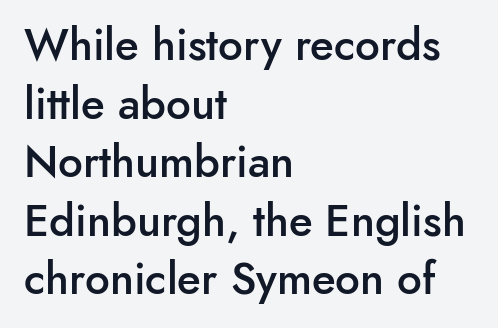
The typography opts for an upright posture over an oblique one. Do the characters align in a grid? No, the font is proportional. Each line starts at the same left margin while the right side varies. On the weight axis this lands at semibold, roughly 600. Tracking here is standard; glyphs follow each other at the usual distance. The passage shown stacks its lines at a standard gap.
